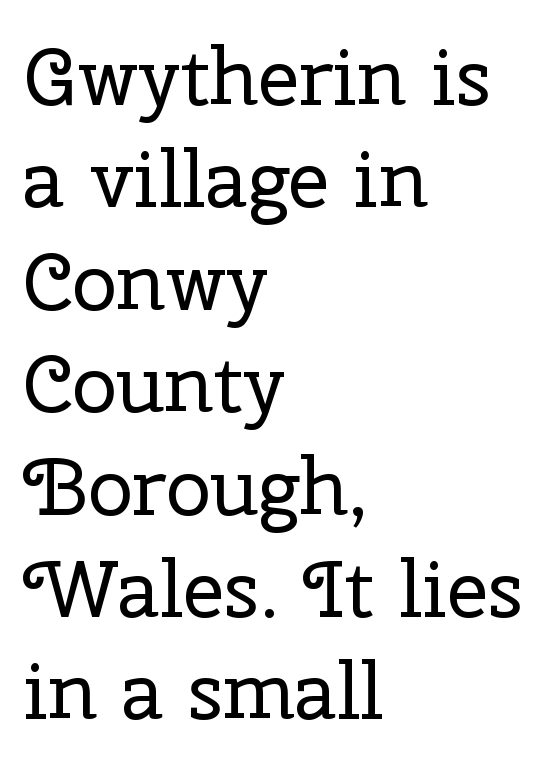
{"serif": "yes", "italic": "no", "bold": "no", "weight": "regular", "width": "normal", "stroke_contrast": "low", "x_height": "medium", "monospaced": "no", "underline": "no", "align": "left", "line_spacing": "normal", "line_spacing_ratio": 1.28, "letter_spacing": "normal", "letter_spacing_em": 0.0, "glyph_px": 80}
